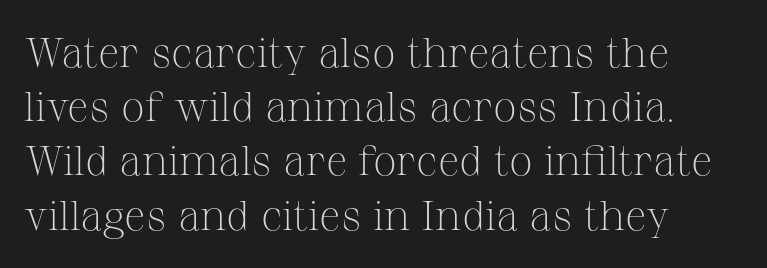
The image shows 42 px light serif type, upright; set left-aligned, normal line spacing (1.29x), normal letter spacing, not underlined; medium stroke contrast and a medium x-height.
